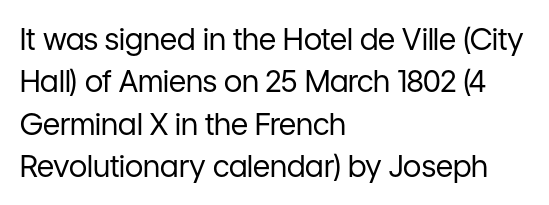
Q: Is the text bold? A: No.
Q: Is the text italic (slanted)? A: No, it is upright.
Q: Is the typeface a serif or a sans-serif typeface? A: Sans-serif.
Q: Is the text underlined? A: No.
Q: How is the paragraph aligned? A: Left-aligned.
Q: Is the spacing between letters normal or unusually wide? A: Normal.
Q: Is the spacing between lines tight, normal or loose? A: Normal.
Q: Width (condensed, normal, or wide)? A: Normal.
Q: Stroke contrast? A: Low.
Q: x-height? A: Medium.
Q: Monospaced? A: No.
